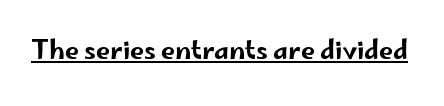
You can tell it's not italic because the verticals are truly vertical. Honestly, the letter spacing is just normal — you wouldn't notice it. Students, observe the line beneath the letters — that is underlining.
